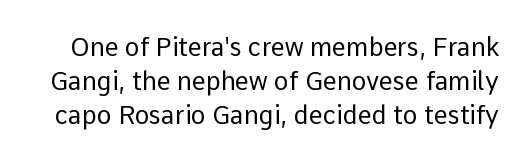
Q: Is the text bold? A: No.
Q: Is the text italic (slanted)? A: No, it is upright.
Q: Is the text underlined? A: No.
Q: Is the spacing between letters normal or unusually wide? A: Normal.
Q: Is the spacing between lines tight, normal or loose? A: Normal.
